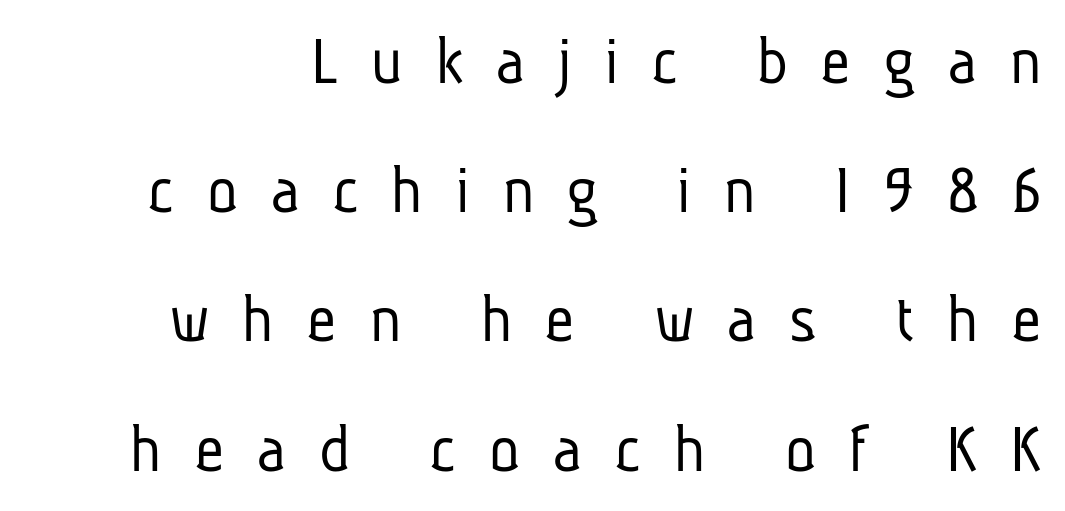
{"serif": "no", "bold": "no", "weight": "light", "width": "condensed", "stroke_contrast": "low", "x_height": "medium", "monospaced": "no", "underline": "no", "line_spacing_ratio": 1.82, "letter_spacing": "wide", "letter_spacing_em": 0.47, "glyph_px": 71}
